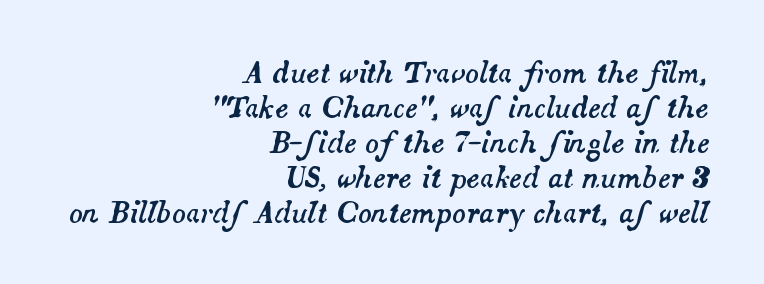
{"italic": "yes", "lean": "right", "slant_degrees": 14, "width": "normal", "stroke_contrast": "medium", "x_height": "small", "monospaced": "no", "underline": "no", "align": "right", "line_spacing": "normal", "line_spacing_ratio": 1.25, "letter_spacing": "normal", "letter_spacing_em": 0.0, "glyph_px": 28}
